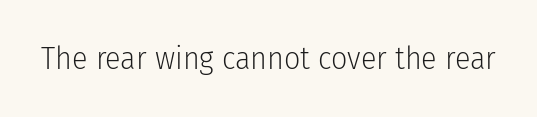
Descender tails drop into unmarked territory. Font category for this specimen: sans-serif. If you drew a line through each stem, it would be perfectly vertical. Nothing unusual about the tracking: characters are spaced as the font intends.
